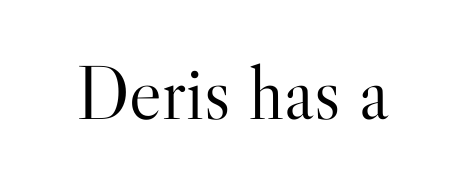
The image shows 77 px light serif type, upright; set normal letter spacing, not underlined; high stroke contrast and a small x-height.
